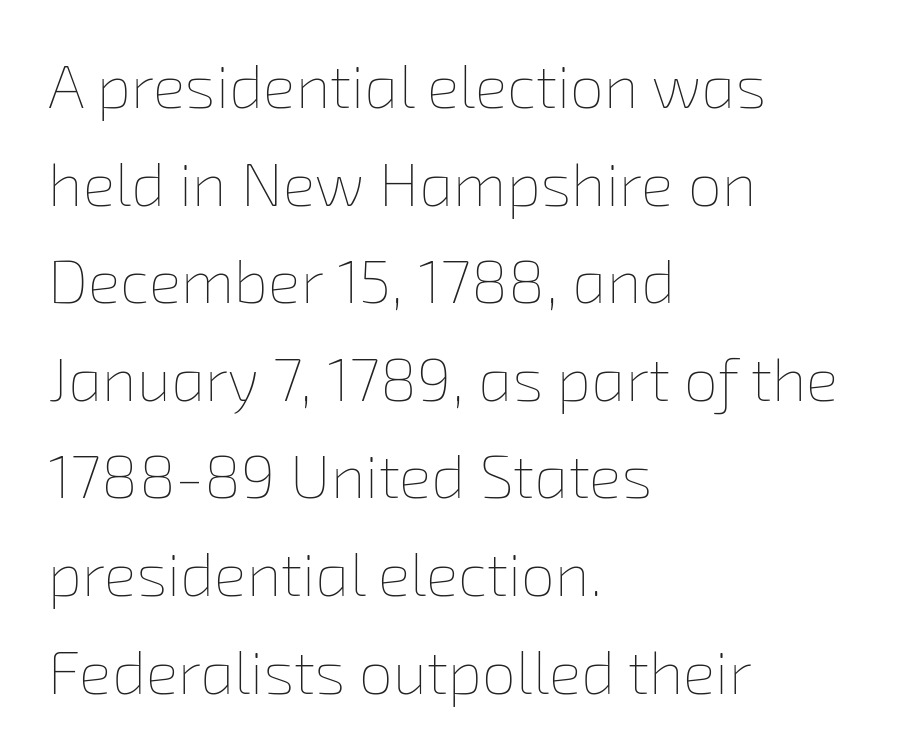
{"bold": "no", "weight": "thin", "width": "normal", "stroke_contrast": "low", "x_height": "medium", "monospaced": "no", "underline": "no", "align": "left", "line_spacing": "normal", "line_spacing_ratio": 1.6, "letter_spacing": "normal", "letter_spacing_em": 0.0, "glyph_px": 61}
